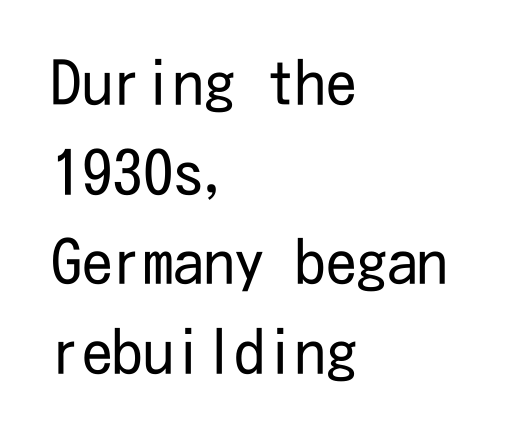
Q: Is the text bold? A: No.
Q: Is the text italic (slanted)? A: No, it is upright.
Q: Is the typeface a serif or a sans-serif typeface? A: Sans-serif.
Q: Is the text underlined? A: No.
Q: How is the paragraph aligned? A: Left-aligned.
Q: Is the spacing between letters normal or unusually wide? A: Normal.
Q: Is the spacing between lines tight, normal or loose? A: Normal.
Q: Width (condensed, normal, or wide)? A: Condensed.
Q: Stroke contrast? A: Low.
Q: x-height? A: Medium.
